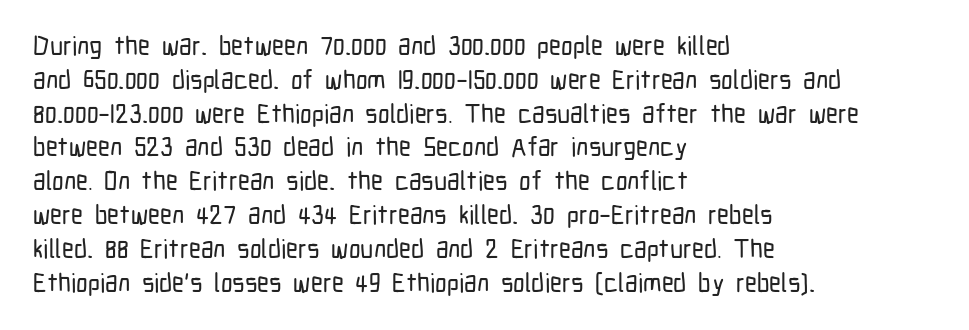
The image shows 26 px text type, upright; set left-aligned, normal line spacing (1.3x), normal letter spacing, not underlined.
